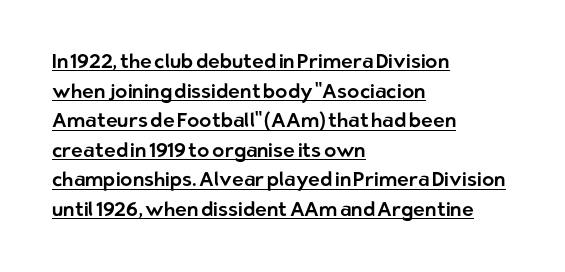
The passage shown stacks its lines at a standard gap. Nobody touched the tracking dial on this one. These characters rest on top of a visible drawn line. Italic? Not at all — the glyphs are vertical. In CSS terms this would be text-align: left.
